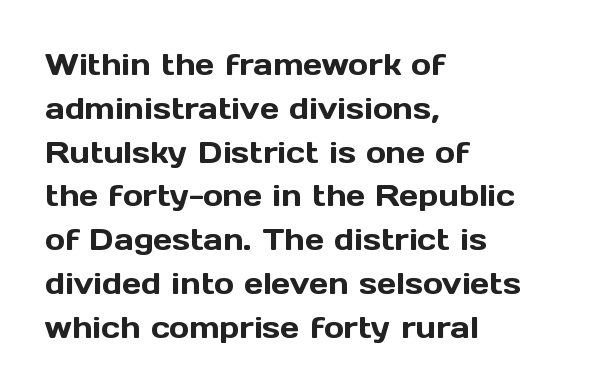
{"serif": "no", "italic": "no", "width": "normal", "x_height": "medium", "monospaced": "no", "underline": "no", "align": "left", "line_spacing": "normal", "line_spacing_ratio": 1.46, "letter_spacing": "normal", "letter_spacing_em": 0.0, "glyph_px": 30}
